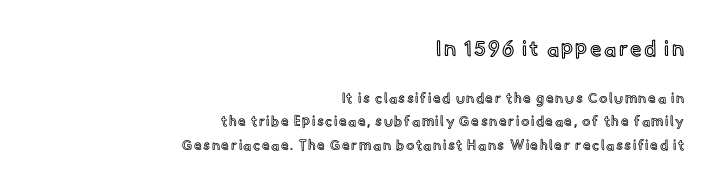
The image shows 21 px text type, upright; set right-aligned, normal line spacing (1.67x), not underlined; the first (top) block is 1.5x larger.
